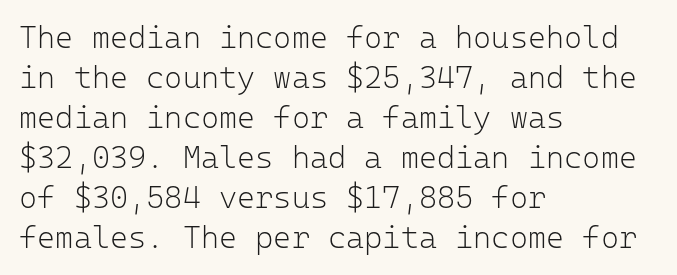
The image shows 31 px light sans-serif type, upright, monospaced; set left-aligned, normal line spacing (1.29x), normal letter spacing, not underlined; low stroke contrast and a medium x-height.
